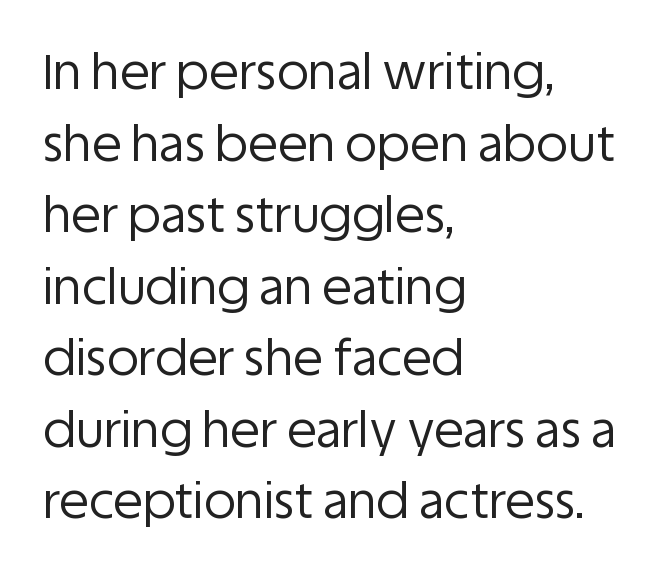
Q: Is the text bold? A: No.
Q: Is the text italic (slanted)? A: No, it is upright.
Q: Is the typeface a serif or a sans-serif typeface? A: Sans-serif.
Q: Is the text underlined? A: No.
Q: How is the paragraph aligned? A: Left-aligned.
Q: Is the spacing between letters normal or unusually wide? A: Normal.
Q: Is the spacing between lines tight, normal or loose? A: Normal.
Q: Width (condensed, normal, or wide)? A: Normal.
Q: Stroke contrast? A: Low.
Q: x-height? A: Large.
Q: Monospaced? A: No.
